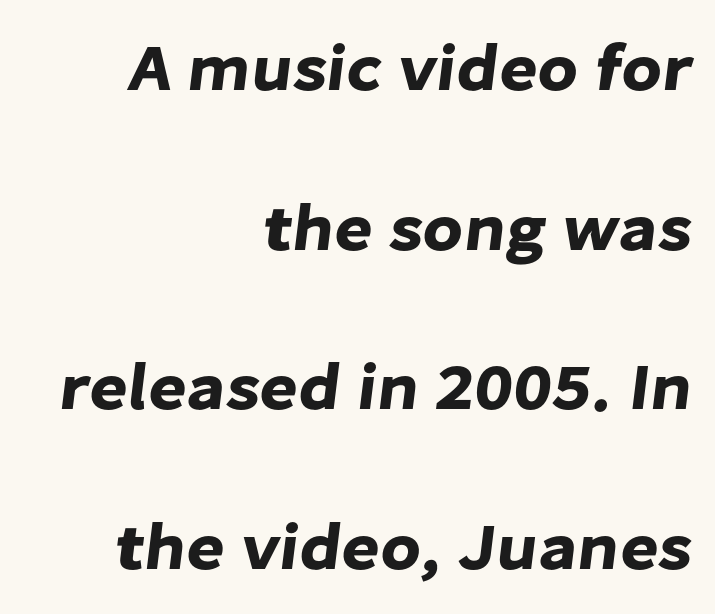
Layout note: lines flush right. The font family rendered here belongs to the sans-serif group. Airy leading. Think of a printed novel: that variable character pitch is what you see here. Inter-character spacing is left at the font's built-in metrics. Lines of text with bare space underneath.
